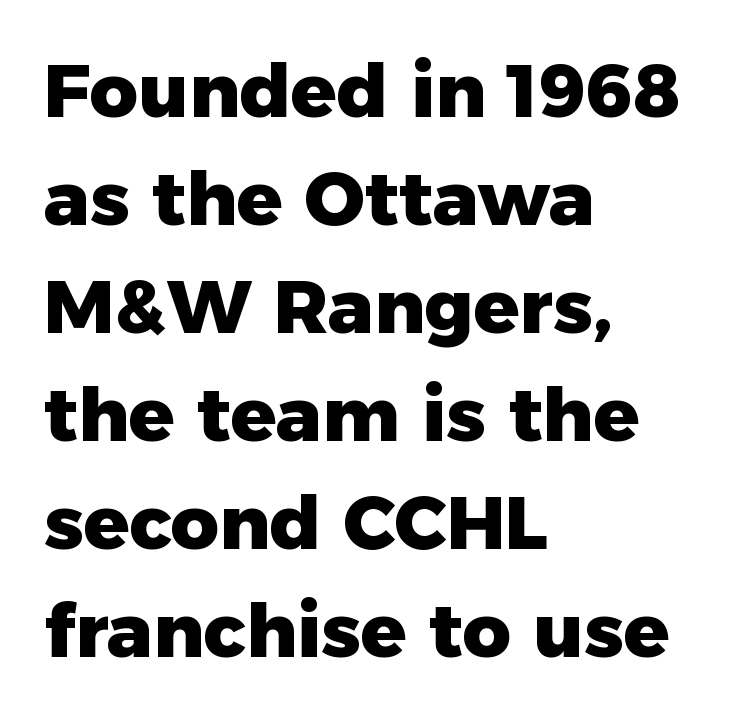
{"serif": "no", "italic": "no", "bold": "yes", "weight": "heavy", "width": "normal", "stroke_contrast": "low", "x_height": "medium", "monospaced": "no", "underline": "no", "align": "left", "line_spacing": "normal", "line_spacing_ratio": 1.44, "letter_spacing": "normal", "letter_spacing_em": 0.0, "glyph_px": 75}
